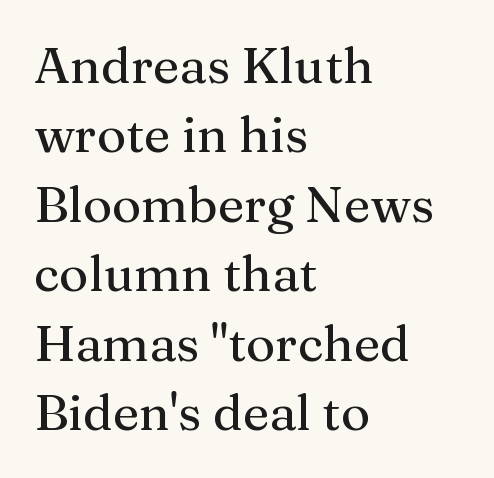
{"serif": "yes", "italic": "no", "width": "normal", "stroke_contrast": "medium", "x_height": "medium", "monospaced": "no", "underline": "no", "align": "left", "line_spacing": "normal", "line_spacing_ratio": 1.39, "letter_spacing": "normal", "letter_spacing_em": 0.0, "glyph_px": 50}
